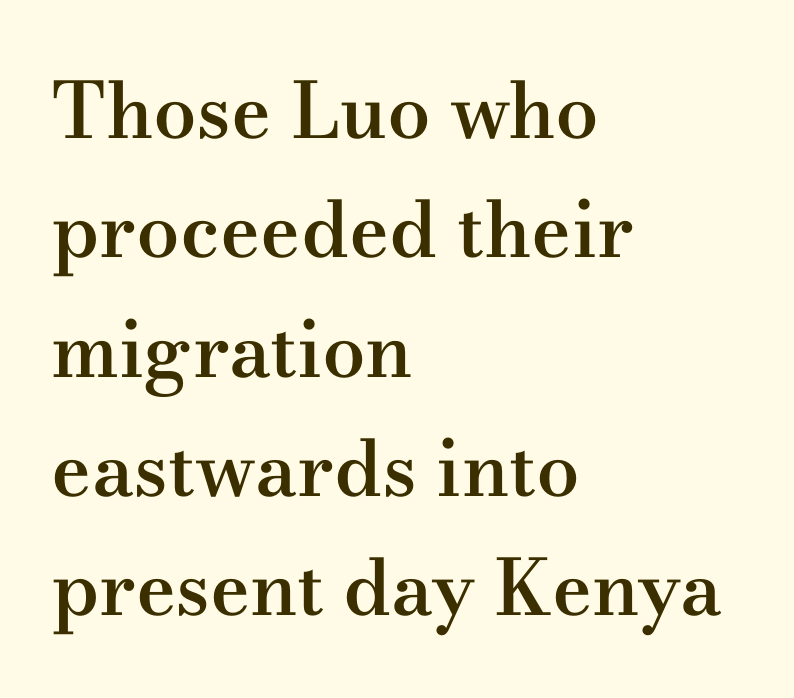
Q: Is the text bold? A: Semi-bold.
Q: Is the text italic (slanted)? A: No, it is upright.
Q: Is the typeface a serif or a sans-serif typeface? A: Serif.
Q: Is the text underlined? A: No.
Q: How is the paragraph aligned? A: Left-aligned.
Q: Is the spacing between letters normal or unusually wide? A: Normal.
Q: Is the spacing between lines tight, normal or loose? A: Normal.
Q: Width (condensed, normal, or wide)? A: Wide.
Q: Stroke contrast? A: Medium.
Q: x-height? A: Small.
Q: Monospaced? A: No.
